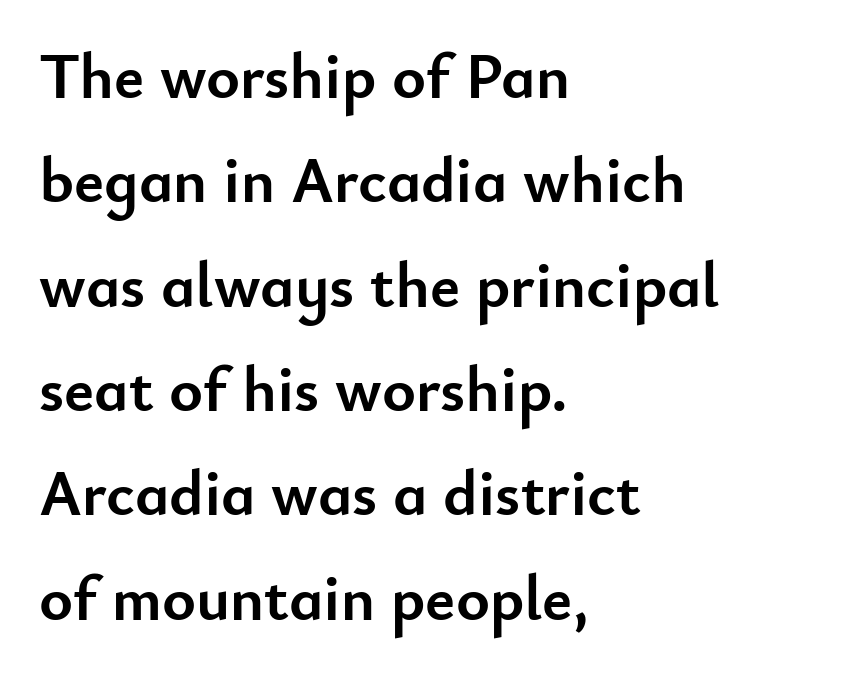
Q: Is the text bold? A: Yes.
Q: Is the text italic (slanted)? A: No, it is upright.
Q: Is the typeface a serif or a sans-serif typeface? A: Sans-serif.
Q: Is the text underlined? A: No.
Q: How is the paragraph aligned? A: Left-aligned.
Q: Is the spacing between letters normal or unusually wide? A: Normal.
Q: Is the spacing between lines tight, normal or loose? A: Normal.
Q: Width (condensed, normal, or wide)? A: Normal.
Q: Stroke contrast? A: Low.
Q: x-height? A: Small.
Q: Monospaced? A: No.
